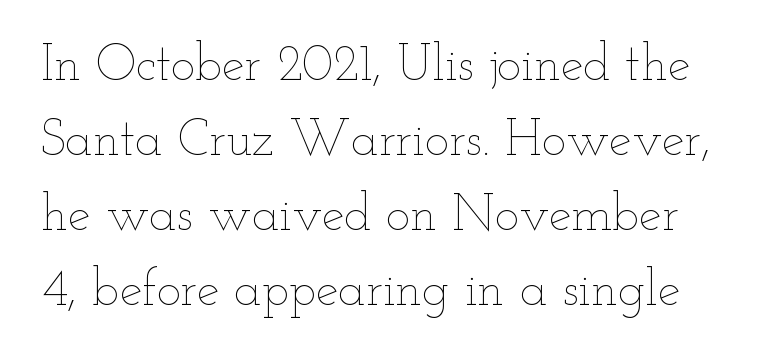
Q: Is the text bold? A: No.
Q: Is the text italic (slanted)? A: No, it is upright.
Q: Is the text underlined? A: No.
Q: Is the spacing between letters normal or unusually wide? A: Normal.
Q: Is the spacing between lines tight, normal or loose? A: Normal.
Q: Width (condensed, normal, or wide)? A: Wide.
Q: Stroke contrast? A: Low.
Q: x-height? A: Small.
Q: Monospaced? A: No.
